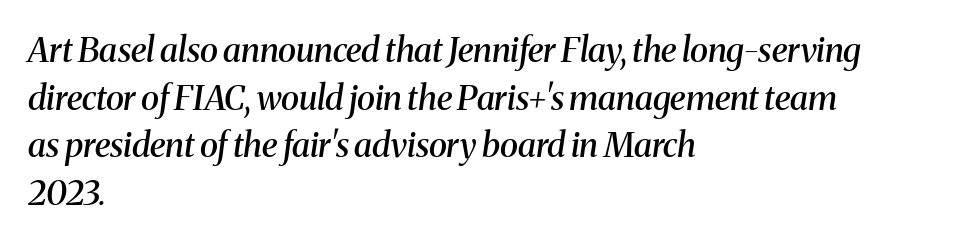
{"serif": "yes", "italic": "yes", "lean": "right", "slant_degrees": 8, "bold": "semi", "weight": "semibold", "width": "normal", "stroke_contrast": "medium", "x_height": "medium", "monospaced": "no", "underline": "no", "align": "left", "line_spacing": "normal", "line_spacing_ratio": 1.4, "letter_spacing": "normal", "letter_spacing_em": 0.0, "glyph_px": 34}
